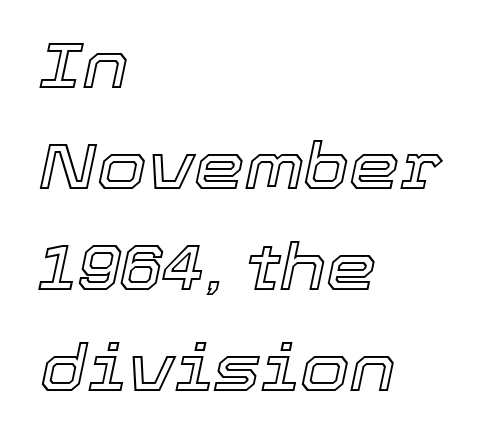
This sample has the flowing, uneven cadence of proportional lettering. The passage shown is not underscored anywhere. Every character sits at an angle, as italics do. Line beginnings align vertically; line endings do not.
